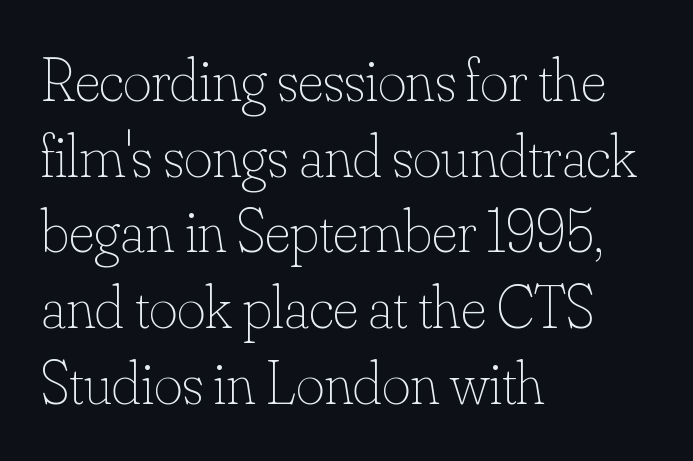
The space beneath each line is pristine and unruled. Visually the block forms a straight wall on the left and a jagged coastline on the right. Rendered with straight, roman letterforms. Looks like regular typesetting: each glyph gets only the width it needs. The tracking reads as untouched default to a designer's eye.
